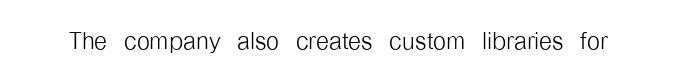
{"serif": "no", "italic": "no", "bold": "no", "weight": "light", "width": "condensed", "stroke_contrast": "low", "x_height": "medium", "monospaced": "no", "underline": "no", "letter_spacing": "normal", "letter_spacing_em": 0.0, "glyph_px": 33}
